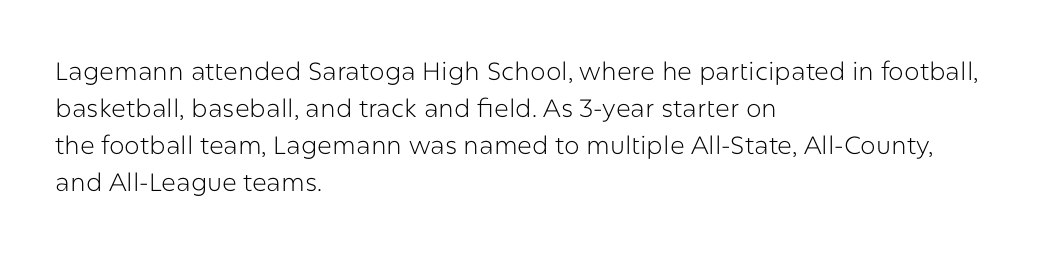
{"italic": "no", "bold": "no", "underline": "no", "align": "left", "line_spacing": "normal", "line_spacing_ratio": 1.48, "letter_spacing": "normal", "letter_spacing_em": 0.0, "glyph_px": 25}
